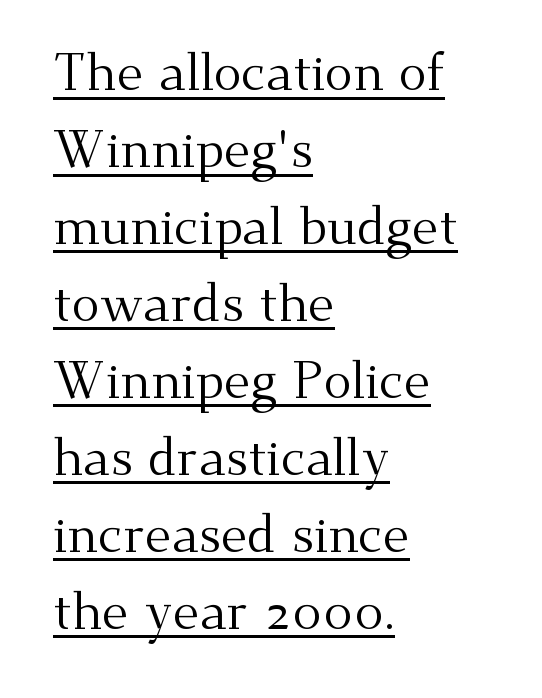
Are there feet on the stems? There are — it's a serif. The paragraph has a hard left edge and a soft right edge. Does extra space separate the letters? No, they use regular spacing. The lettering stays uniformly vertical, giving the passage a roman look. A typographer would call this underscored text. Interline gaps are of average width in this sample.
